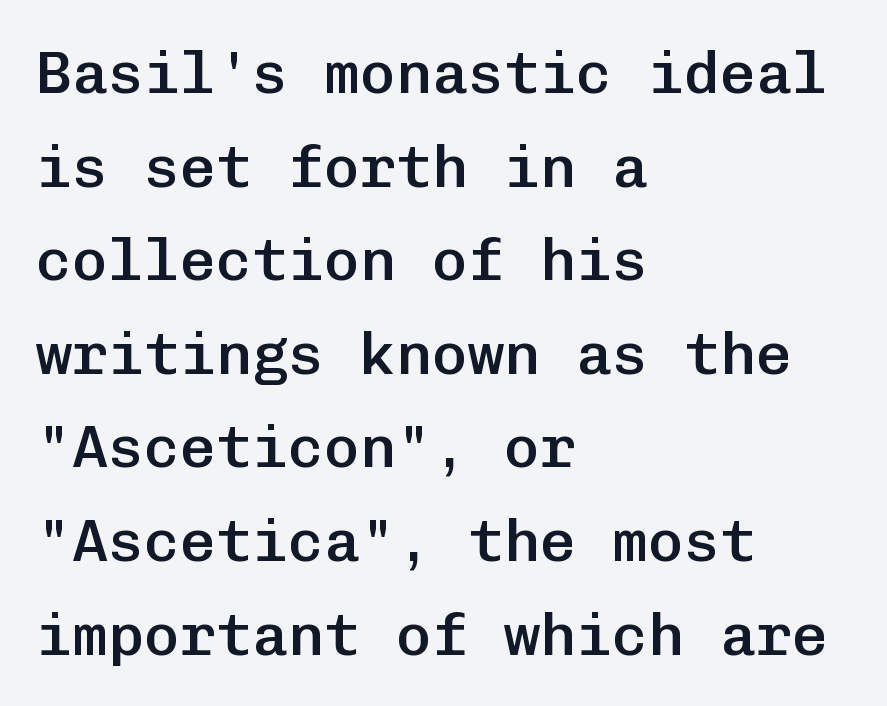
Q: Is the text bold? A: Semi-bold.
Q: Is the text italic (slanted)? A: No, it is upright.
Q: Is the typeface a serif or a sans-serif typeface? A: Sans-serif.
Q: Is the text underlined? A: No.
Q: How is the paragraph aligned? A: Left-aligned.
Q: Is the spacing between letters normal or unusually wide? A: Normal.
Q: Is the spacing between lines tight, normal or loose? A: Normal.
Q: Width (condensed, normal, or wide)? A: Normal.
Q: Stroke contrast? A: Low.
Q: x-height? A: Medium.
Q: Monospaced? A: Yes.
